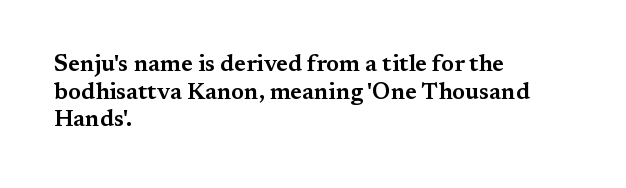
Q: Is the text italic (slanted)? A: No, it is upright.
Q: Is the text underlined? A: No.
Q: How is the paragraph aligned? A: Left-aligned.
Q: Is the spacing between letters normal or unusually wide? A: Normal.
